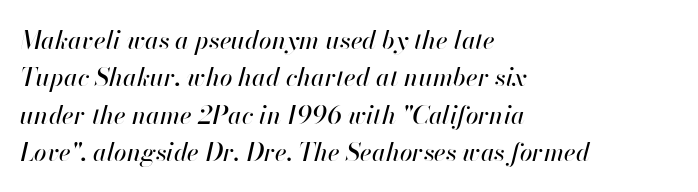
Q: Is the text italic (slanted)? A: Yes, it leans right by about 13 degrees.
Q: Is the text underlined? A: No.
Q: How is the paragraph aligned? A: Left-aligned.
Q: Is the spacing between letters normal or unusually wide? A: Normal.
Q: Is the spacing between lines tight, normal or loose? A: Normal.
